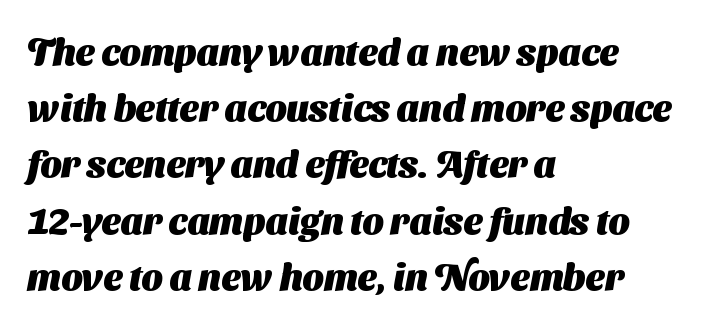
{"serif": "no", "bold": "yes", "weight": "heavy", "width": "normal", "stroke_contrast": "medium", "x_height": "medium", "monospaced": "no", "underline": "no", "align": "left", "line_spacing": "normal", "line_spacing_ratio": 1.52, "letter_spacing": "normal", "letter_spacing_em": 0.0, "glyph_px": 37}
